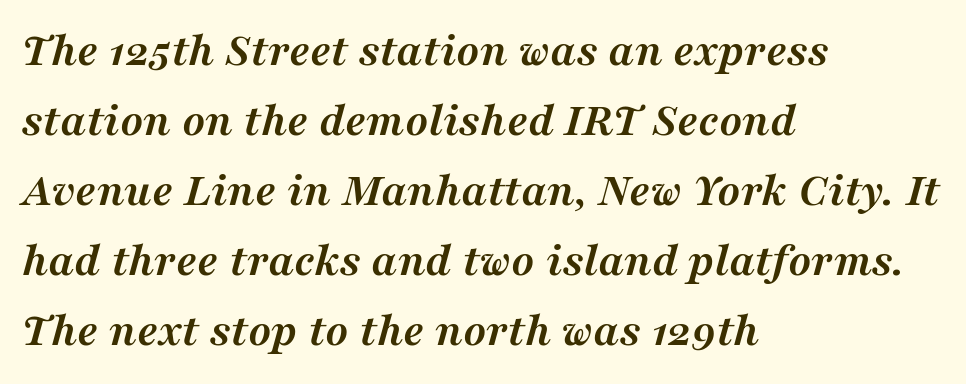
{"serif": "yes", "italic": "yes", "lean": "right", "slant_degrees": 16, "bold": "yes", "weight": "semibold", "width": "normal", "stroke_contrast": "medium", "x_height": "medium", "monospaced": "no", "underline": "no", "align": "left", "line_spacing": "normal", "line_spacing_ratio": 1.46, "letter_spacing": "normal", "letter_spacing_em": 0.0, "glyph_px": 48}
